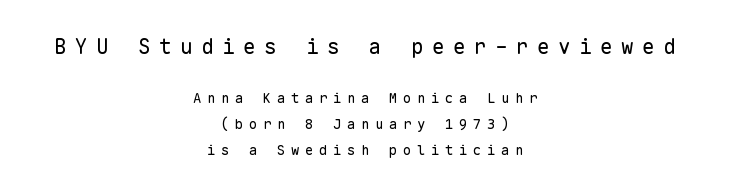
Q: Is the text bold? A: No.
Q: Is the text italic (slanted)? A: No, it is upright.
Q: Is the text underlined? A: No.
Q: How is the paragraph aligned? A: Centered.
Q: Is the spacing between letters normal or unusually wide? A: Unusually wide.
Q: Which block of text is set in a larger size, the first (top) or the second (bottom)? A: The first (top) one.
